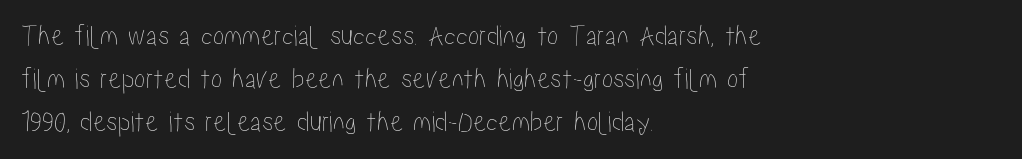
The face used here is proportionally spaced, like ordinary book or web type. The lines are quadded left. Rendered with straight, roman letterforms. There is no visible air inserted between adjacent glyphs. The designer left line spacing at the default.
